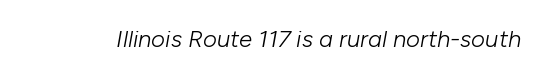
The image shows 24 px text type, italic (leaning right); set normal letter spacing, not underlined.
